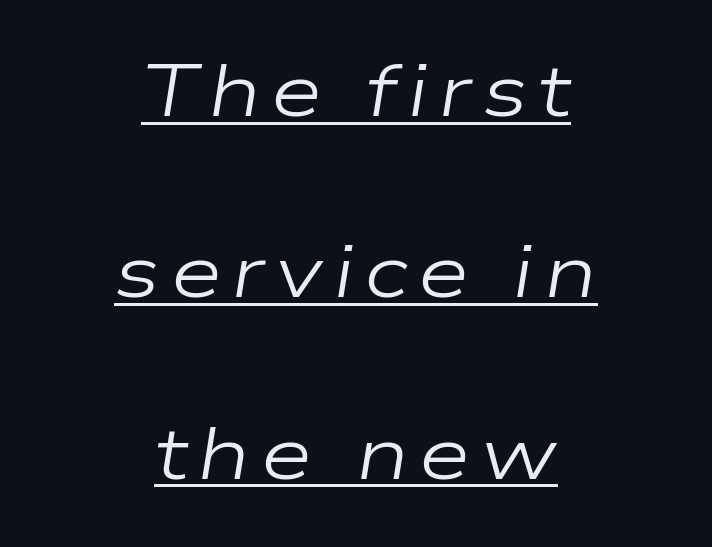
The image shows 74 px regular-weight, wide type, italic (leaning right); set centered, loose line spacing (2.45x), underlined; low stroke contrast and a medium x-height.
